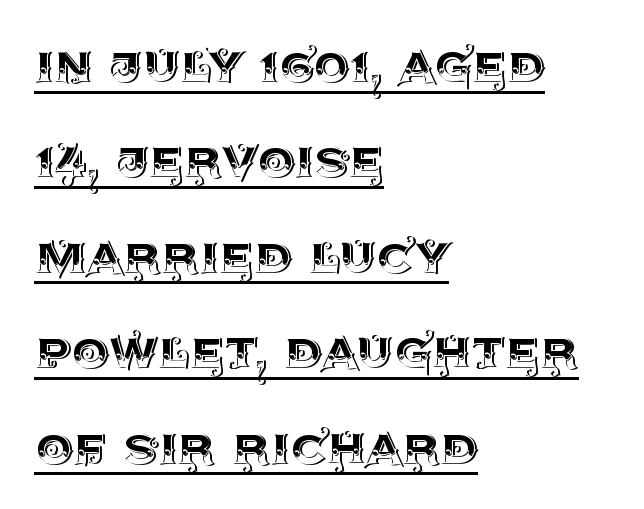
Q: Is the text italic (slanted)? A: No, it is upright.
Q: Is the text underlined? A: Yes.
Q: How is the paragraph aligned? A: Left-aligned.
Q: Is the spacing between letters normal or unusually wide? A: Normal.
Q: Is the spacing between lines tight, normal or loose? A: Normal.
Q: Width (condensed, normal, or wide)? A: Normal.
Q: x-height? A: Large.
Q: Monospaced? A: No.
